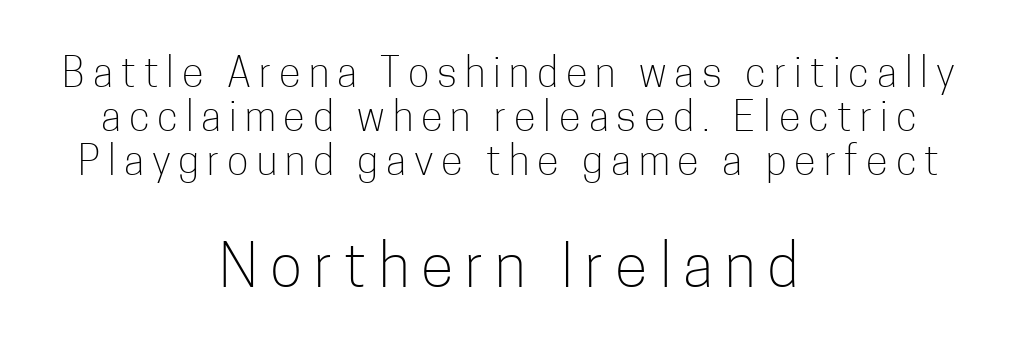
The image shows 60 px light, condensed sans-serif type, upright; set centered, tight line spacing (1.1x), unusually wide letter spacing (+0.2 em), not underlined; the second (bottom) block is 1.5x larger; low stroke contrast and a medium x-height.
